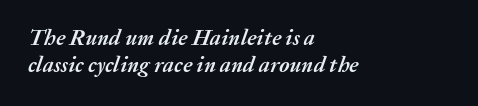
{"italic": "yes", "lean": "right", "slant_degrees": 20, "bold": "yes", "underline": "no", "align": "left", "line_spacing_ratio": 1.22, "letter_spacing": "normal", "letter_spacing_em": 0.0, "glyph_px": 22}
